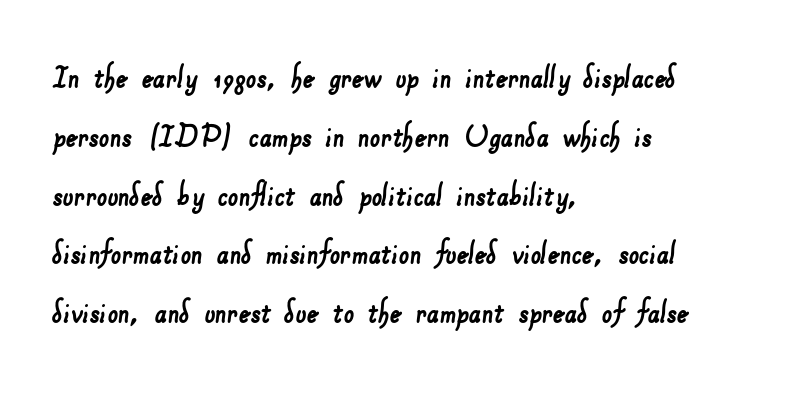
The image shows 37 px sans-serif type; set left-aligned, normal line spacing (1.59x), normal letter spacing, not underlined; low stroke contrast and a small x-height.
